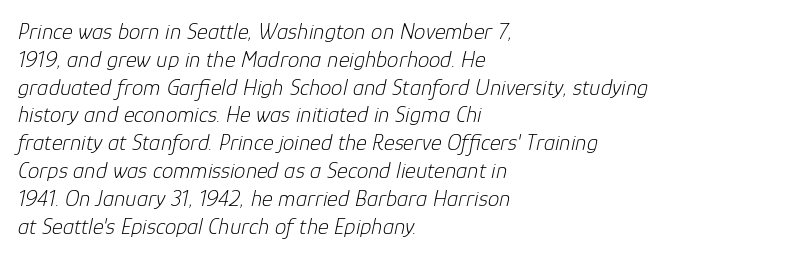
The image shows 23 px text type, italic (leaning right); set left-aligned, line spacing 1.21x, normal letter spacing, not underlined.
